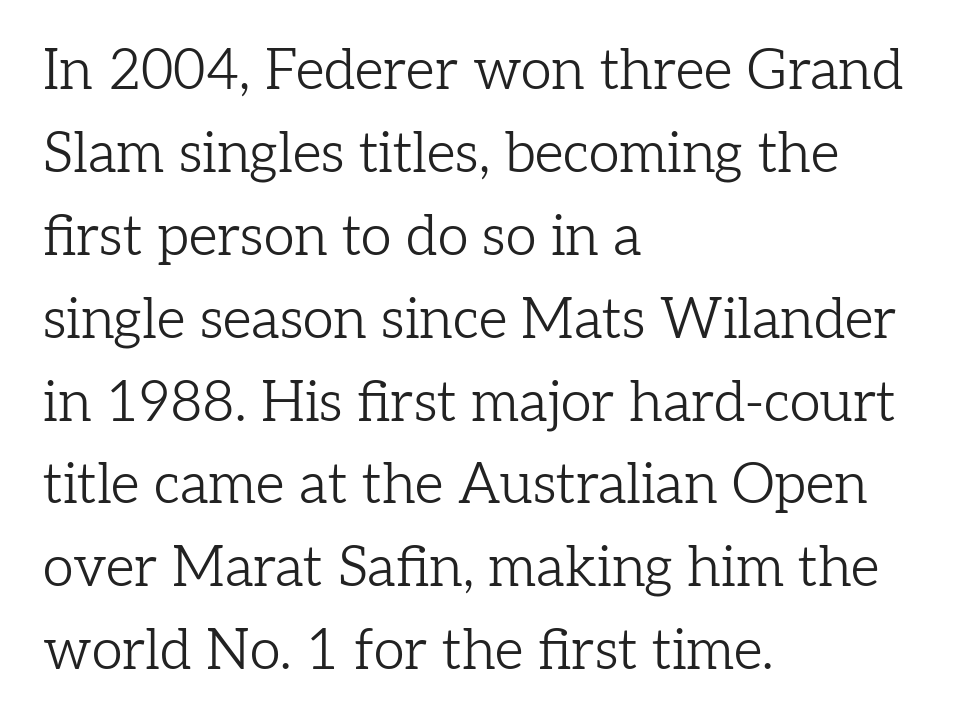
Note the varied advance widths — an 'i' is clearly narrower than an 'm'. These lines are set flush left with a ragged right edge. The weight would be labelled regular, book, light, or lighter still. The typography opts for an upright posture over an oblique one. The leading is moderate, giving the passage an even texture.
